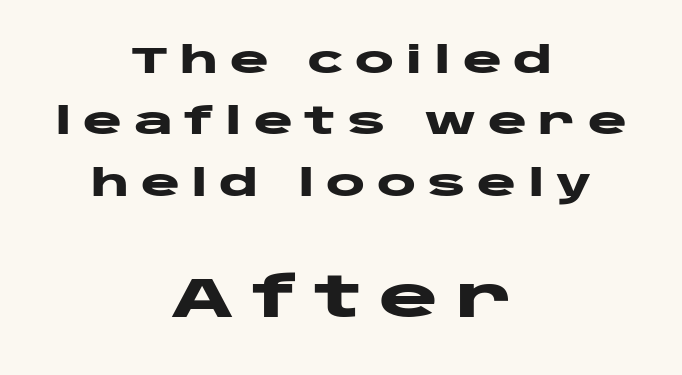
Centered paragraph, ragged on both sides. Bigger letters appear in the bottom chunk; the top chunk is reduced. Varying glyph widths throughout — classic text-font behaviour. The letters stand straight up with perfectly vertical stems.
